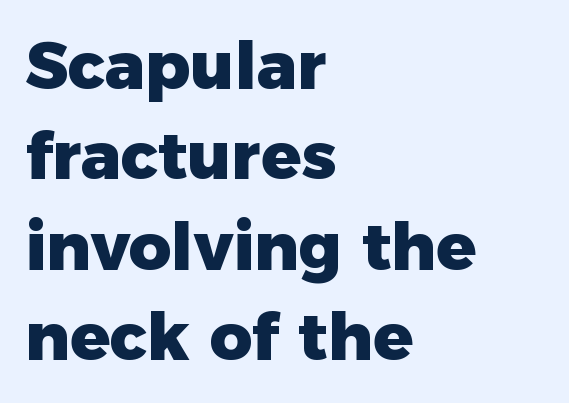
Think of a printed novel: that variable character pitch is what you see here. Characters follow at the spacing the type designer built in. The rendering uses a moderate line-height, typical for paragraphs. The characters look thick and weighty, a clear bold.
